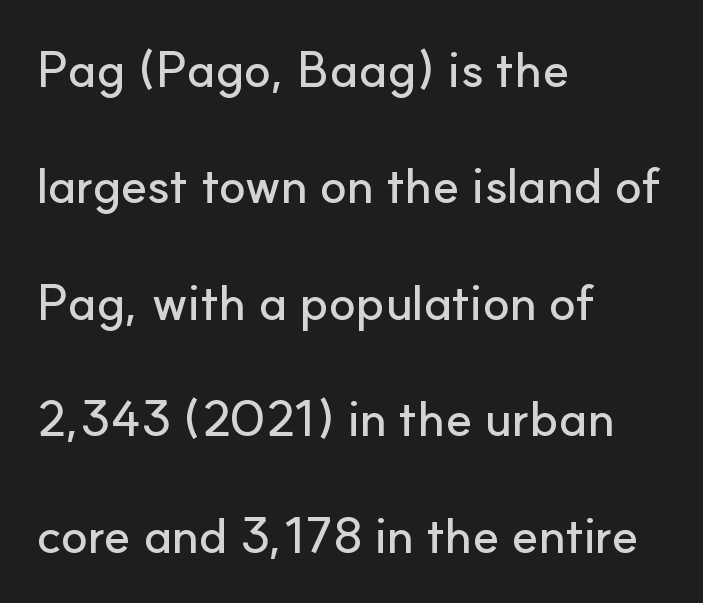
Spacing verdict: proportional, widths tailored to each character. Regarding leading, the lines here are spaced well apart. These lines keep a tight, regular rhythm from letter to letter. Descenders hang freely into open space. The paragraph shown leans on its left margin.
